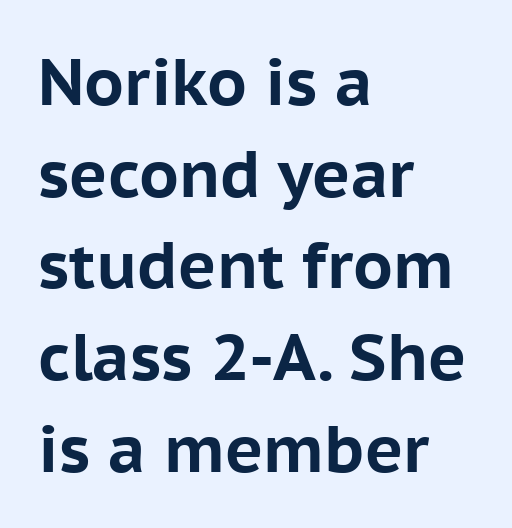
{"serif": "no", "italic": "no", "bold": "yes", "weight": "bold", "width": "normal", "stroke_contrast": "low", "x_height": "medium", "monospaced": "no", "underline": "no", "align": "left", "line_spacing": "normal", "line_spacing_ratio": 1.41, "letter_spacing": "normal", "letter_spacing_em": 0.0, "glyph_px": 65}
